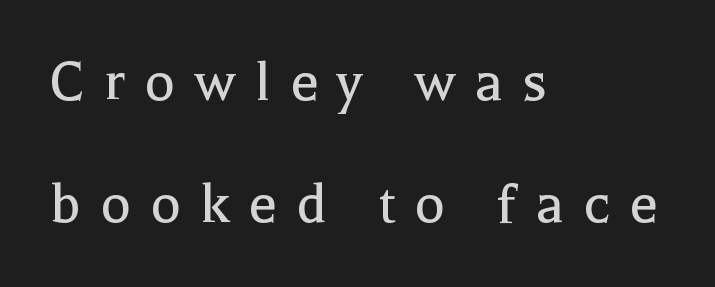
Q: Is the text bold? A: No.
Q: Is the text italic (slanted)? A: No, it is upright.
Q: Is the typeface a serif or a sans-serif typeface? A: Serif.
Q: Is the text underlined? A: No.
Q: How is the paragraph aligned? A: Left-aligned.
Q: Is the spacing between letters normal or unusually wide? A: Unusually wide.
Q: Is the spacing between lines tight, normal or loose? A: Loose.
Q: Width (condensed, normal, or wide)? A: Normal.
Q: x-height? A: Medium.
Q: Monospaced? A: No.
